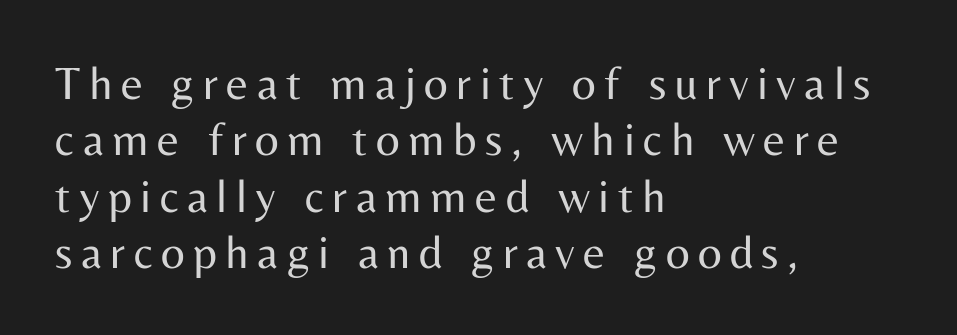
The letters carry no serifs — their stems end cleanly without finishing strokes. A student would call this left alignment; a typographer would say flush left, rag right. Here the designer chose a conventional face with non-uniform glyph widths. Counters stay open thanks to moderate or lighter strokes. No word sits above an underline.
